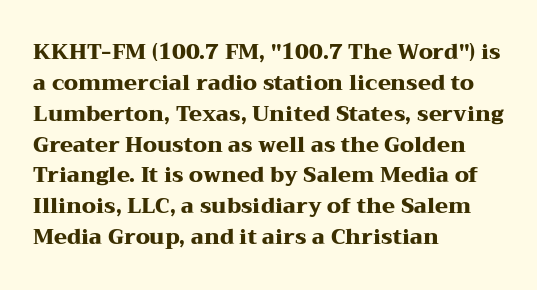
Posture: vertical. A classic flush-left, rag-right setting is used for this passage. Horizontal bands of white between lines are of average thickness. Each word holds together tightly as a unit, with standard inter-letter gaps. The font is running at its bold setting.
